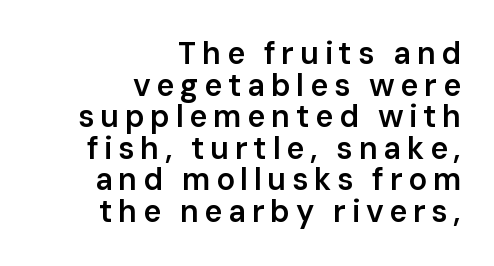
The image shows 31 px semibold sans-serif type, upright; set right-aligned, tight line spacing (1.02x), not underlined; low stroke contrast and a medium x-height.
